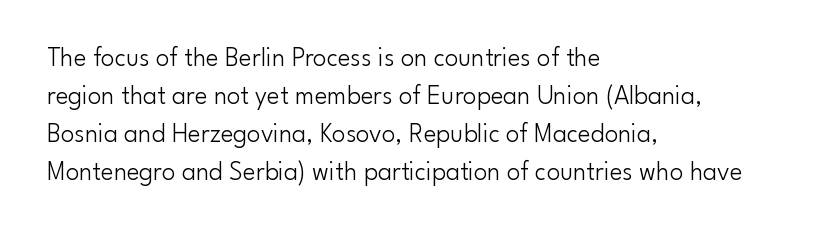
The designer left line spacing at the default. A classic flush-left, rag-right setting is used for this passage. The font sits on the lighter half of the weight spectrum, regular included. The letters stand straight up with perfectly vertical stems. No word sits above an underline.
